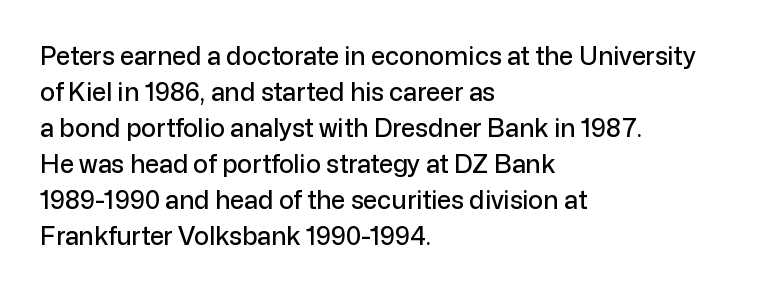
The image shows 25 px text type, upright; set left-aligned, normal line spacing (1.44x), normal letter spacing, not underlined.
